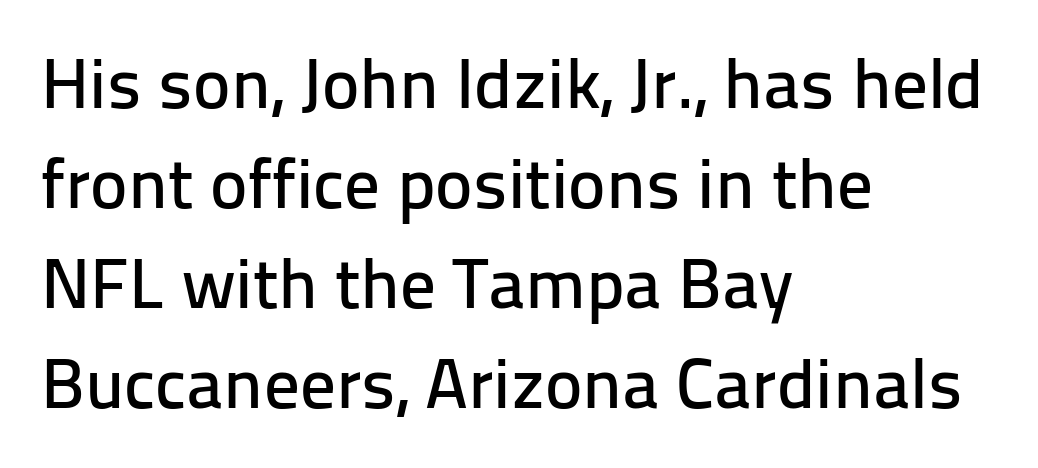
Q: Is the text italic (slanted)? A: No, it is upright.
Q: Is the typeface a serif or a sans-serif typeface? A: Sans-serif.
Q: Is the text underlined? A: No.
Q: How is the paragraph aligned? A: Left-aligned.
Q: Is the spacing between letters normal or unusually wide? A: Normal.
Q: Is the spacing between lines tight, normal or loose? A: Normal.
Q: Width (condensed, normal, or wide)? A: Normal.
Q: Stroke contrast? A: Low.
Q: x-height? A: Medium.
Q: Monospaced? A: No.
